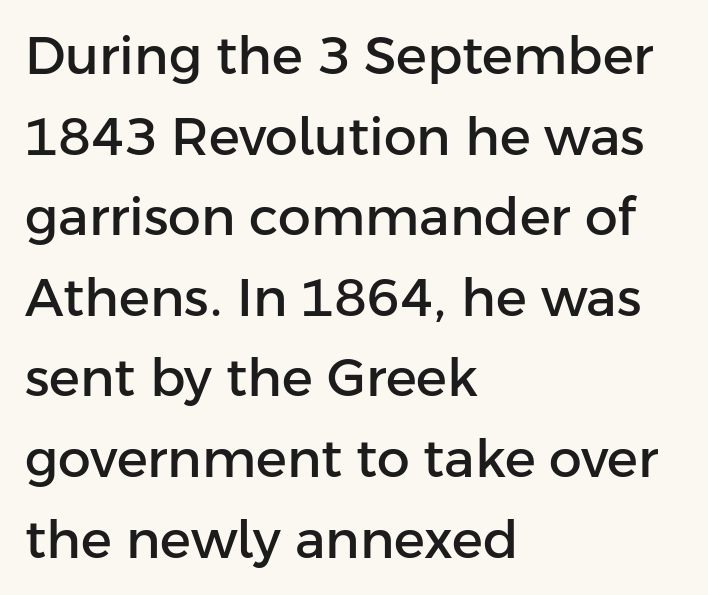
{"serif": "no", "italic": "no", "width": "normal", "stroke_contrast": "low", "x_height": "medium", "monospaced": "no", "underline": "no", "align": "left", "line_spacing": "normal", "line_spacing_ratio": 1.55, "letter_spacing": "normal", "letter_spacing_em": 0.0, "glyph_px": 52}
